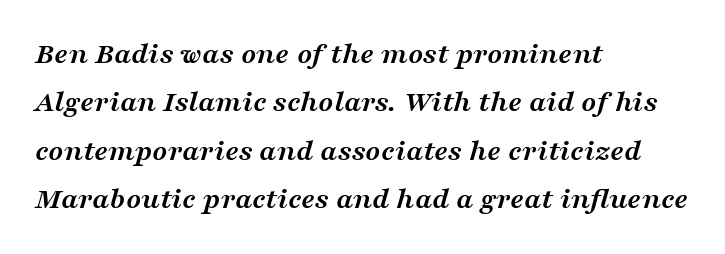
Q: Is the text bold? A: Yes.
Q: Is the text italic (slanted)? A: Yes, it leans right by about 16 degrees.
Q: Is the typeface a serif or a sans-serif typeface? A: Serif.
Q: Is the text underlined? A: No.
Q: How is the paragraph aligned? A: Left-aligned.
Q: Is the spacing between letters normal or unusually wide? A: Normal.
Q: Is the spacing between lines tight, normal or loose? A: Normal.
Q: Width (condensed, normal, or wide)? A: Wide.
Q: Stroke contrast? A: Medium.
Q: x-height? A: Medium.
Q: Monospaced? A: No.
